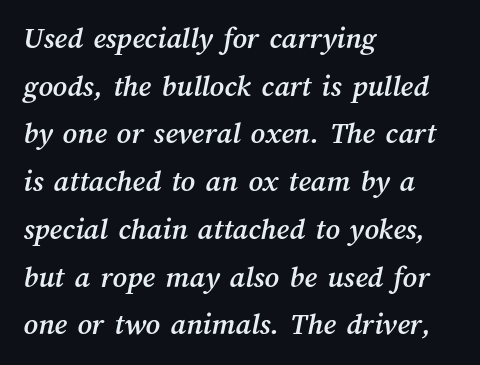
The image shows 31 px text type; set left-aligned, normal line spacing (1.54x), normal letter spacing, not underlined; medium stroke contrast and a medium x-height.
